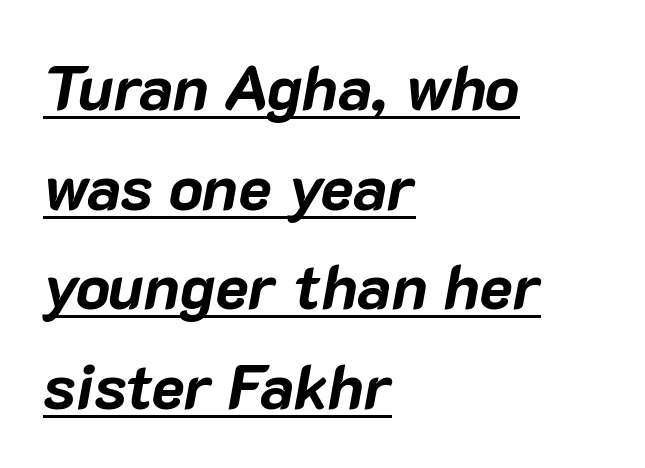
The image shows 63 px bold type, italic (leaning right); set left-aligned, normal line spacing (1.58x), normal letter spacing, underlined; low stroke contrast and a medium x-height.
